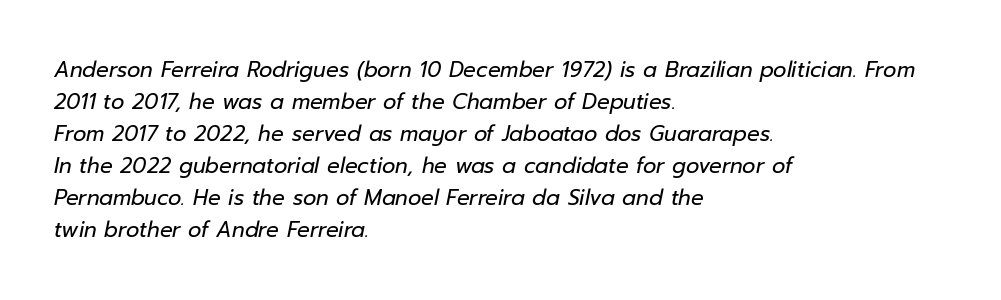
The image shows 21 px text type, italic (leaning right); set left-aligned, normal line spacing (1.52x), normal letter spacing, not underlined.
